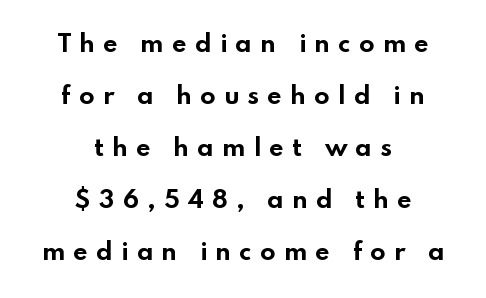
Q: Is the text bold? A: Yes.
Q: Is the text italic (slanted)? A: No, it is upright.
Q: Is the text underlined? A: No.
Q: How is the paragraph aligned? A: Centered.
Q: Is the spacing between letters normal or unusually wide? A: Unusually wide.
Q: Is the spacing between lines tight, normal or loose? A: Loose.
